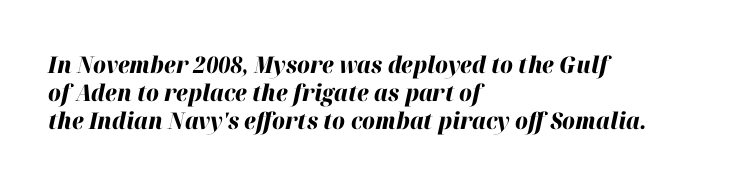
{"italic": "yes", "lean": "right", "slant_degrees": 12, "bold": "yes", "underline": "no", "align": "left", "line_spacing_ratio": 1.21, "letter_spacing": "normal", "letter_spacing_em": 0.0, "glyph_px": 23}
